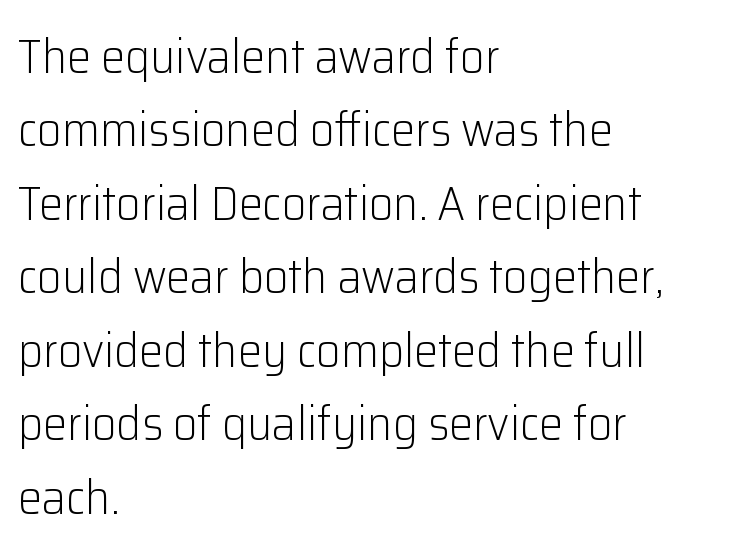
Q: Is the text bold? A: No.
Q: Is the text italic (slanted)? A: No, it is upright.
Q: Is the typeface a serif or a sans-serif typeface? A: Sans-serif.
Q: Is the text underlined? A: No.
Q: How is the paragraph aligned? A: Left-aligned.
Q: Is the spacing between letters normal or unusually wide? A: Normal.
Q: Is the spacing between lines tight, normal or loose? A: Normal.
Q: Width (condensed, normal, or wide)? A: Normal.
Q: Stroke contrast? A: Low.
Q: x-height? A: Medium.
Q: Monospaced? A: No.
